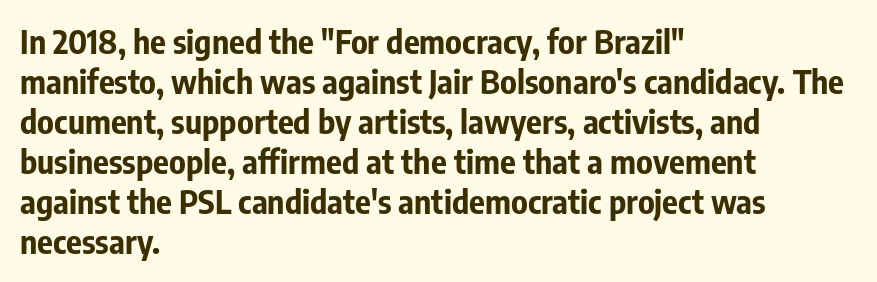
The image shows 33 px bold, condensed sans-serif type, upright; set left-aligned, line spacing 1.21x, normal letter spacing, not underlined; low stroke contrast and a medium x-height.
